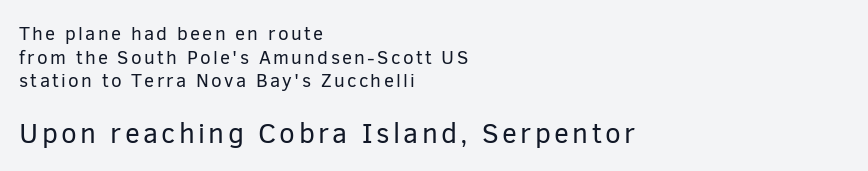
The image shows 28 px regular-weight sans-serif type, upright; set left-aligned, line spacing 1.24x, not underlined; the second (bottom) block is 1.47x larger; low stroke contrast and a medium x-height.
